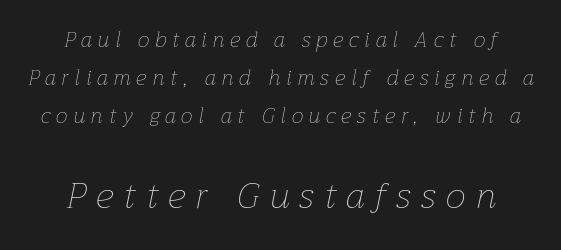
Q: Is the text bold? A: No.
Q: Is the text italic (slanted)? A: Yes, it leans right by about 12 degrees.
Q: Is the text underlined? A: No.
Q: How is the paragraph aligned? A: Centered.
Q: Is the spacing between letters normal or unusually wide? A: Unusually wide.
Q: Which block of text is set in a larger size, the first (top) or the second (bottom)? A: The second (bottom) one.
Q: Width (condensed, normal, or wide)? A: Normal.
Q: Stroke contrast? A: Low.
Q: x-height? A: Medium.
Q: Monospaced? A: No.
